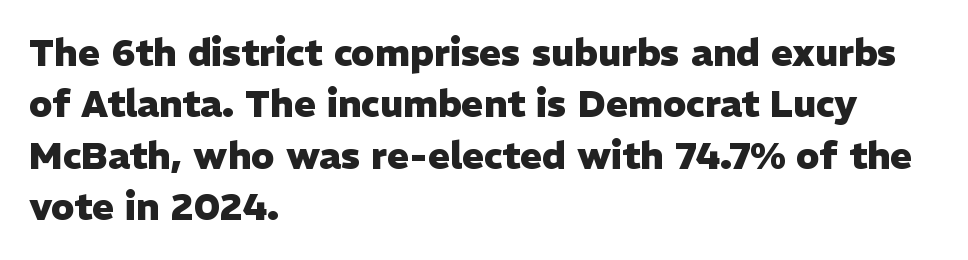
The image shows 37 px heavy sans-serif type, upright; set left-aligned, normal line spacing (1.39x), normal letter spacing, not underlined; low stroke contrast and a medium x-height.
